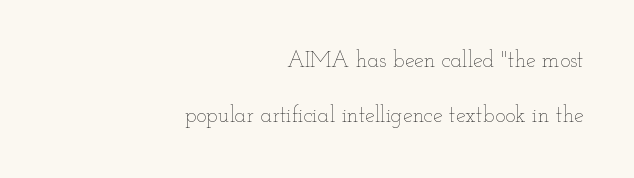
Q: Is the text bold? A: No.
Q: Is the text italic (slanted)? A: No, it is upright.
Q: Is the text underlined? A: No.
Q: How is the paragraph aligned? A: Right-aligned.
Q: Is the spacing between letters normal or unusually wide? A: Normal.
Q: Is the spacing between lines tight, normal or loose? A: Loose.
